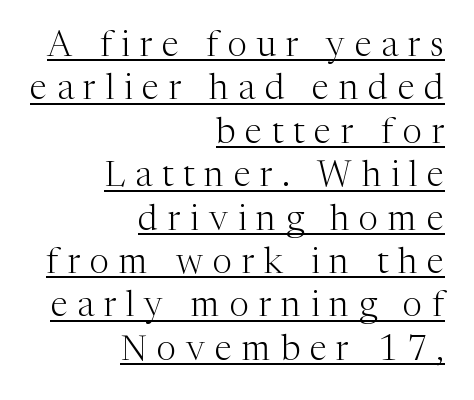
The glyphs in this specimen are seriffed. Quick note: not italic, upright. This sample carries an underscore along the baseline area. The letters advance in unequal steps, a hallmark of proportional type. This reads as an unemphasized weight, regular at the heaviest. Caption: expanded tracking, letters set apart.
